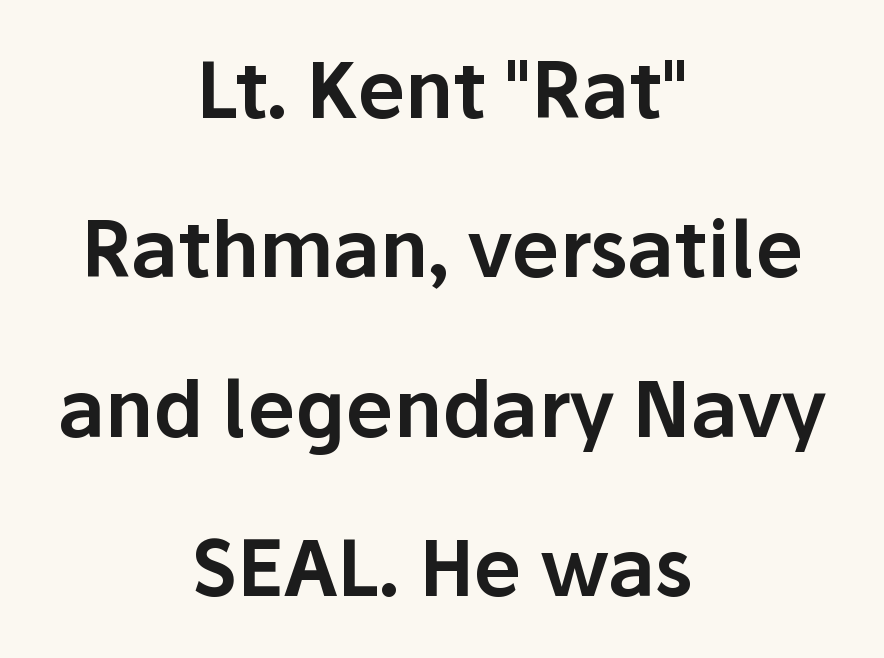
The image shows 77 px sans-serif type, upright; set centered, loose line spacing (2.07x), normal letter spacing, not underlined; low stroke contrast and a medium x-height.
